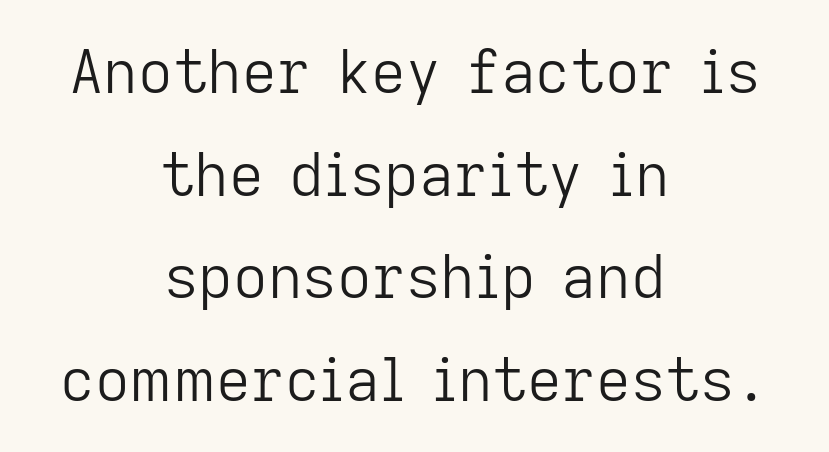
Q: Is the text bold? A: No.
Q: Is the text italic (slanted)? A: No, it is upright.
Q: Is the typeface a serif or a sans-serif typeface? A: Sans-serif.
Q: Is the text underlined? A: No.
Q: How is the paragraph aligned? A: Centered.
Q: Is the spacing between letters normal or unusually wide? A: Normal.
Q: Width (condensed, normal, or wide)? A: Normal.
Q: Stroke contrast? A: Low.
Q: x-height? A: Medium.
Q: Monospaced? A: No.
